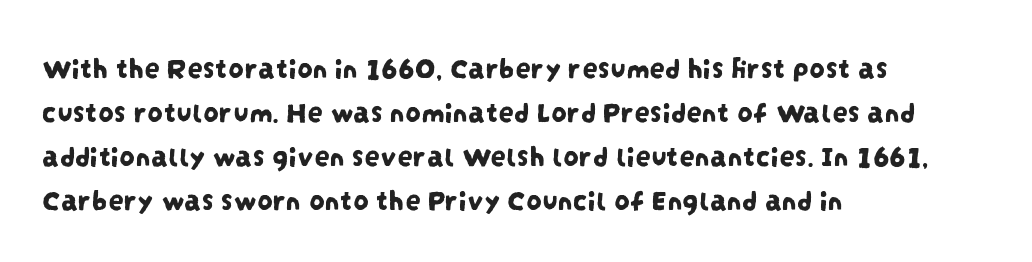
Looks like regular typesetting: each glyph gets only the width it needs. Regarding leading, the lines here are spaced in the standard way. Leftover space on each line is placed entirely after the last word. Font category for this specimen: sans-serif.
